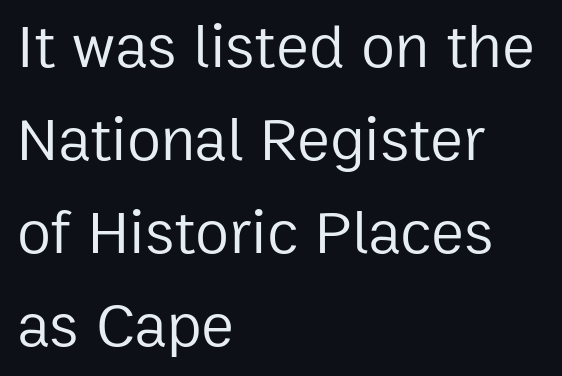
{"serif": "no", "italic": "no", "bold": "no", "weight": "regular", "width": "normal", "stroke_contrast": "low", "x_height": "medium", "monospaced": "no", "underline": "no", "align": "left", "line_spacing": "normal", "line_spacing_ratio": 1.5, "letter_spacing": "normal", "letter_spacing_em": 0.0, "glyph_px": 62}
